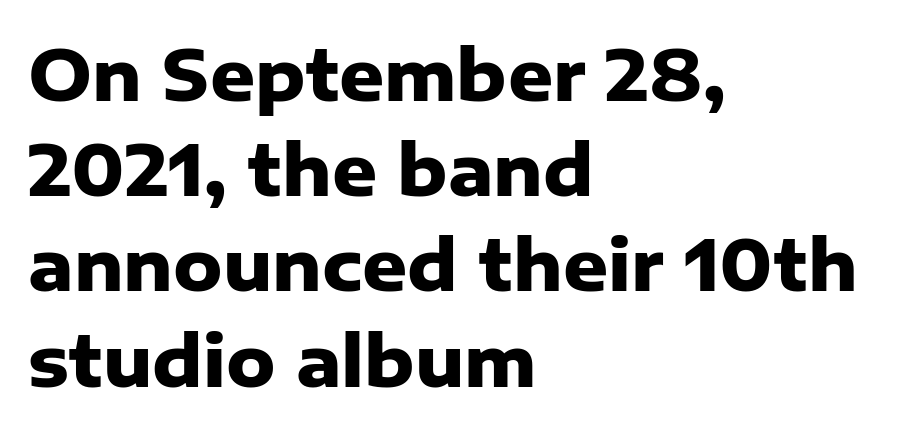
Notice how the passage keeps a crisp vertical edge on the left only. Characters remain perfectly vertical along every line. Each letter keeps its own natural width here, so spacing adapts to shape. To sum up the face: it is a sans, with no serifs. Descenders are the only things crossing below the line.
